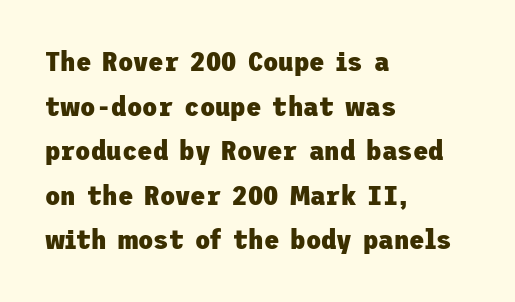
{"serif": "no", "italic": "no", "bold": "yes", "weight": "heavy", "width": "normal", "stroke_contrast": "low", "x_height": "medium", "underline": "no", "align": "left", "line_spacing": "normal", "line_spacing_ratio": 1.59, "letter_spacing": "normal", "letter_spacing_em": 0.0, "glyph_px": 28}
